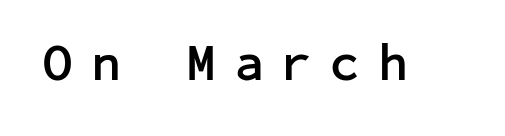
{"serif": "no", "italic": "no", "bold": "yes", "weight": "semibold", "width": "normal", "stroke_contrast": "low", "x_height": "medium", "underline": "no", "letter_spacing": "wide", "letter_spacing_em": 0.37, "glyph_px": 51}
